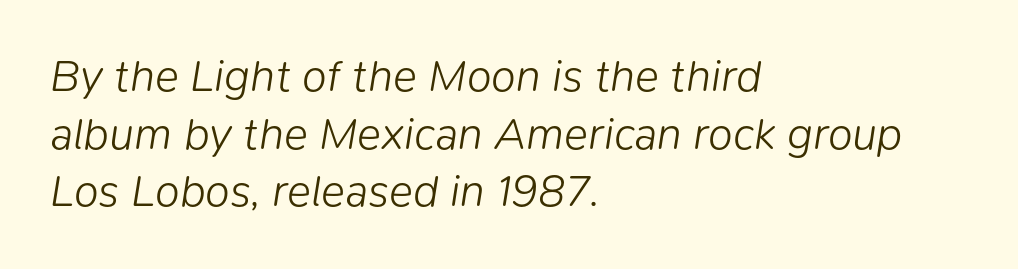
Q: Is the text bold? A: No.
Q: Is the text italic (slanted)? A: Yes, it leans right by about 9 degrees.
Q: Is the text underlined? A: No.
Q: How is the paragraph aligned? A: Left-aligned.
Q: Is the spacing between letters normal or unusually wide? A: Normal.
Q: Is the spacing between lines tight, normal or loose? A: Normal.
Q: Width (condensed, normal, or wide)? A: Normal.
Q: Stroke contrast? A: Low.
Q: x-height? A: Medium.
Q: Monospaced? A: No.
